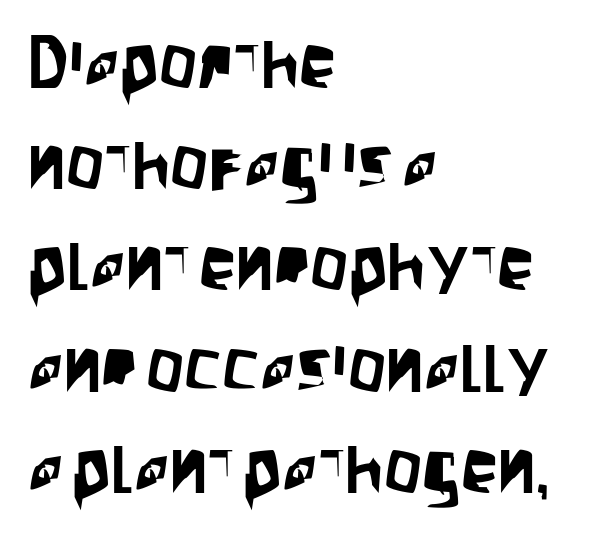
The image shows 75 px condensed sans-serif type, upright; set left-aligned, normal line spacing (1.35x), normal letter spacing, not underlined; low stroke contrast and a large x-height.
